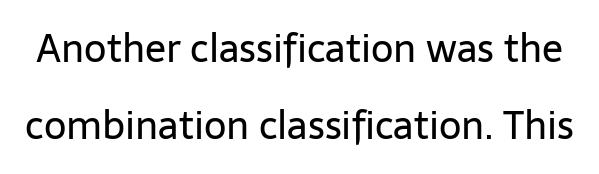
Q: Is the text bold? A: No.
Q: Is the text italic (slanted)? A: No, it is upright.
Q: Is the typeface a serif or a sans-serif typeface? A: Sans-serif.
Q: Is the text underlined? A: No.
Q: Is the spacing between letters normal or unusually wide? A: Normal.
Q: Is the spacing between lines tight, normal or loose? A: Loose.
Q: Width (condensed, normal, or wide)? A: Normal.
Q: Stroke contrast? A: Low.
Q: x-height? A: Medium.
Q: Monospaced? A: No.
